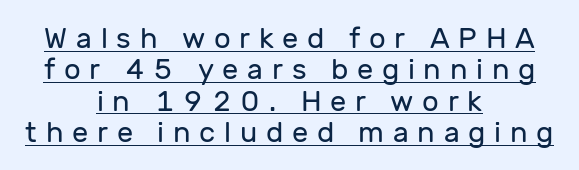
Q: Is the text bold? A: No.
Q: Is the text italic (slanted)? A: No, it is upright.
Q: Is the typeface a serif or a sans-serif typeface? A: Sans-serif.
Q: Is the text underlined? A: Yes.
Q: How is the paragraph aligned? A: Centered.
Q: Is the spacing between letters normal or unusually wide? A: Unusually wide.
Q: Is the spacing between lines tight, normal or loose? A: Tight.
Q: Width (condensed, normal, or wide)? A: Normal.
Q: Stroke contrast? A: Low.
Q: x-height? A: Medium.
Q: Monospaced? A: No.
